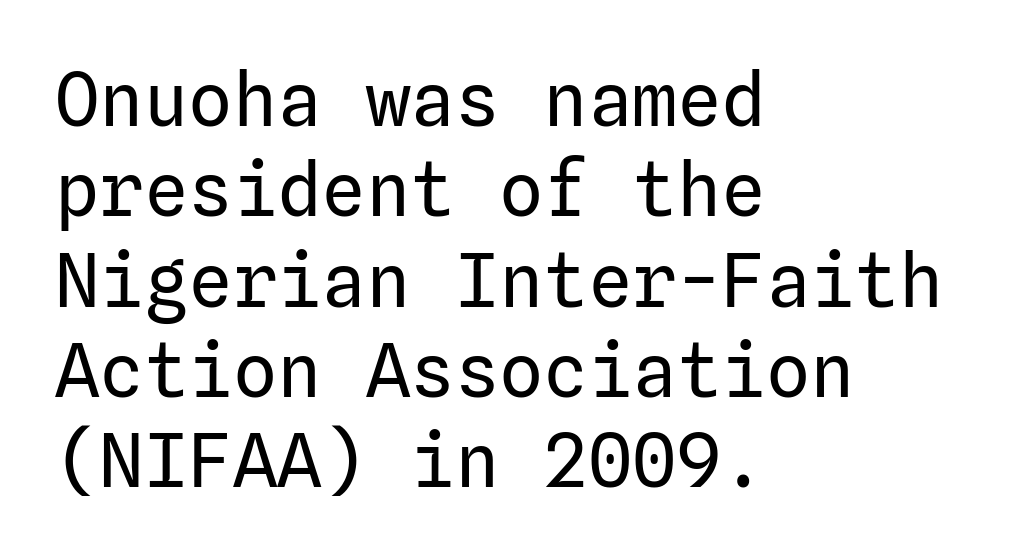
Q: Is the text bold? A: No.
Q: Is the text italic (slanted)? A: No, it is upright.
Q: Is the typeface a serif or a sans-serif typeface? A: Sans-serif.
Q: Is the text underlined? A: No.
Q: How is the paragraph aligned? A: Left-aligned.
Q: Is the spacing between letters normal or unusually wide? A: Normal.
Q: Width (condensed, normal, or wide)? A: Normal.
Q: Stroke contrast? A: Low.
Q: x-height? A: Medium.
